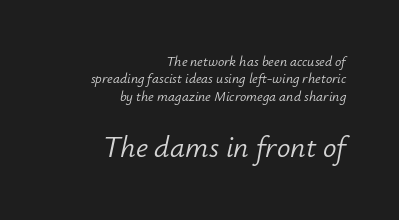
{"italic": "yes", "lean": "right", "slant_degrees": 12, "bold": "no", "weight": "light", "width": "normal", "stroke_contrast": "low", "x_height": "small", "monospaced": "no", "underline": "no", "align": "right", "line_spacing_ratio": 1.24, "letter_spacing": "normal", "letter_spacing_em": 0.0, "larger_block": "second", "size_ratio": 2.14, "glyph_px": 30}
